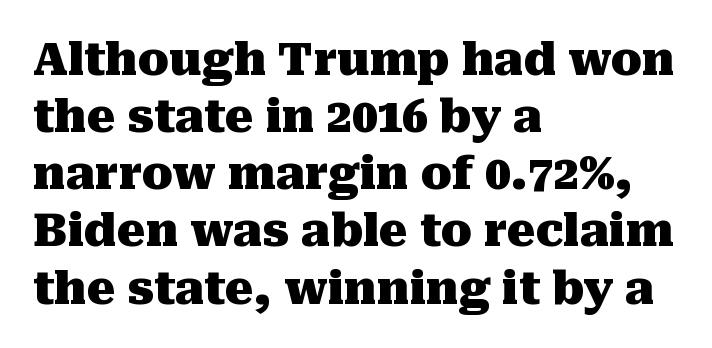
{"serif": "yes", "italic": "no", "bold": "yes", "weight": "heavy", "width": "normal", "stroke_contrast": "medium", "x_height": "medium", "monospaced": "no", "underline": "no", "align": "left", "line_spacing": "normal", "line_spacing_ratio": 1.27, "letter_spacing": "normal", "letter_spacing_em": 0.0, "glyph_px": 45}
